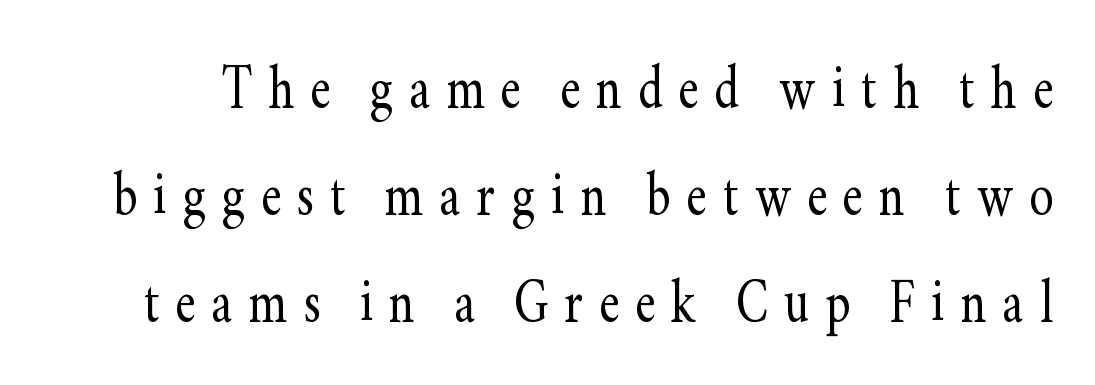
Italic? Not at all — the glyphs are vertical. Looks like regular typesetting: each glyph gets only the width it needs. One glance says typical: line gaps are just what's usual. The type is letterspaced generously, with wide tracking. No heavy texture on the line: the type isn't bold. Quick note: underline off.
